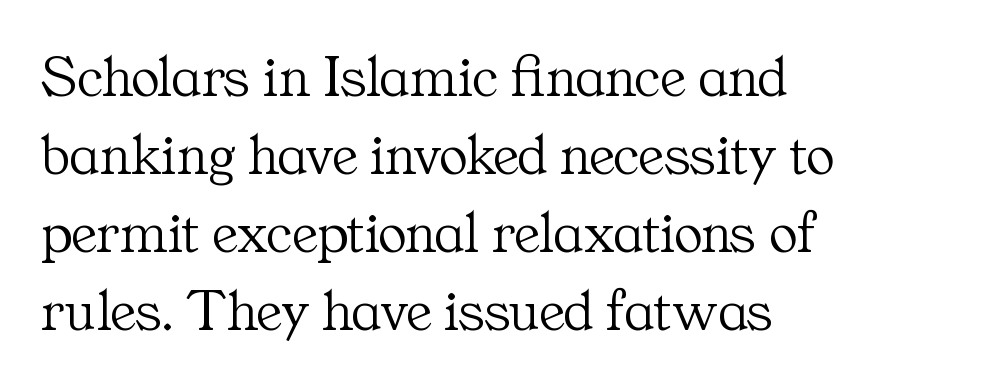
Spacing verdict: proportional, widths tailored to each character. Anything drawn beneath the words? Only blank space. Observe the serifs anchoring each vertical stroke in this sample. Layout note: lines flush left. Characters follow at the spacing the type designer built in. The letters stand straight up with perfectly vertical stems.
